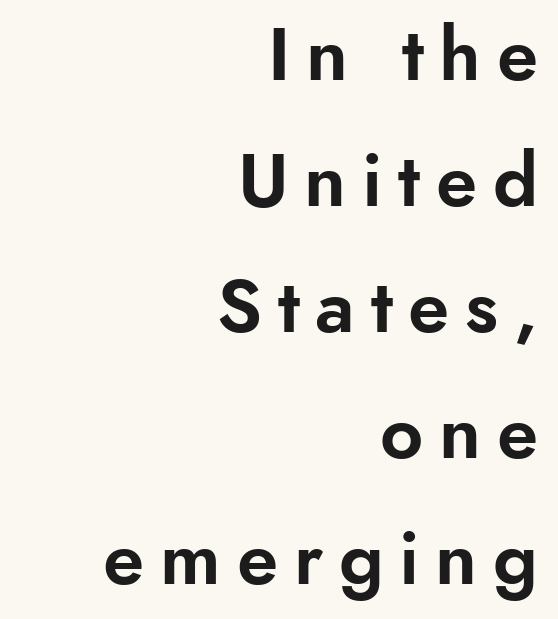
The line-height multiplier appears to be the usual default. The passage shown is typed in a proportional face where columns would drift. Quick note: underline off. Serif or sans? Sans — the stroke terminals are bare.
